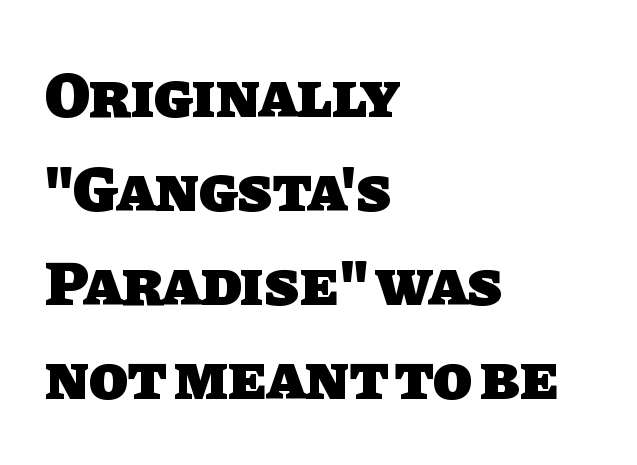
Does the leading feel generous? No, just average. In CSS terms this would be text-align: left. The glyphs in this specimen are sans serif. The face used here is proportionally spaced, like ordinary book or web type. Default kerning and tracking; the words read as compact shapes.
